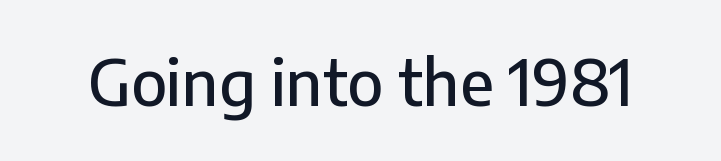
{"serif": "no", "italic": "no", "width": "normal", "stroke_contrast": "low", "x_height": "medium", "monospaced": "no", "underline": "no", "letter_spacing": "normal", "letter_spacing_em": 0.0, "glyph_px": 63}
